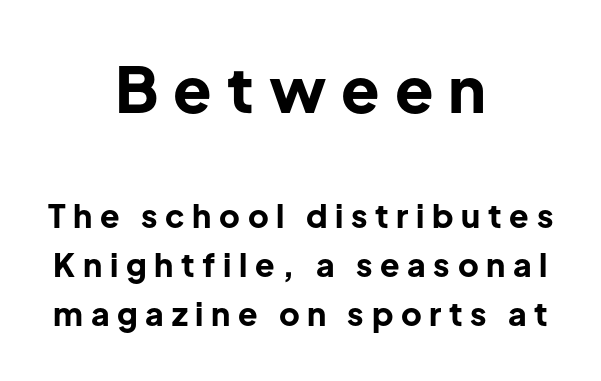
The lines in this sample share a center point and differ in where they start and stop. The first block has been scaled up relative to the second. If you drew a line through each stem, it would be perfectly vertical. Letterform terminals end flat and unadorned throughout the passage. Looks like regular typesetting: each glyph gets only the width it needs.
